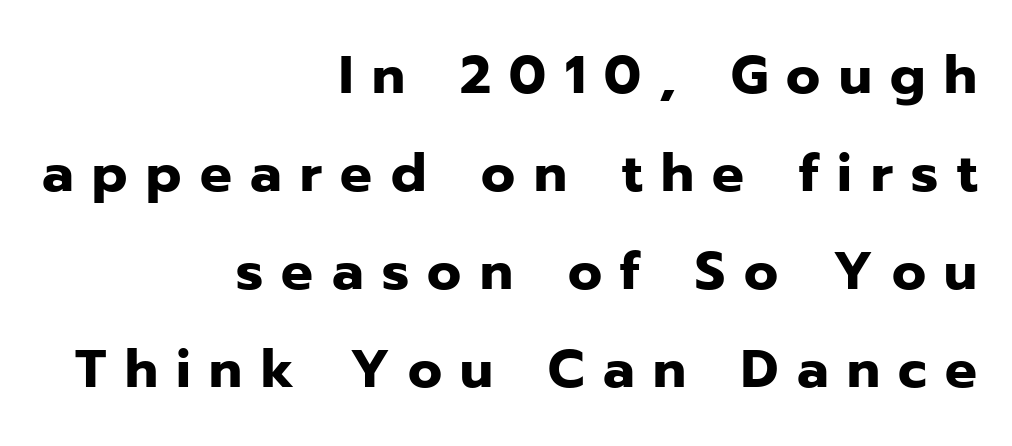
Pretty heavy lettering here — definitely bold. Nobody drew a line under any word here. Nope, not italic — everything's standing straight. Grotesque or geometric, the face here clearly has no serifs. Think of a printed novel: that variable character pitch is what you see here. Compared with typical body copy, the letter spacing here is much looser.
